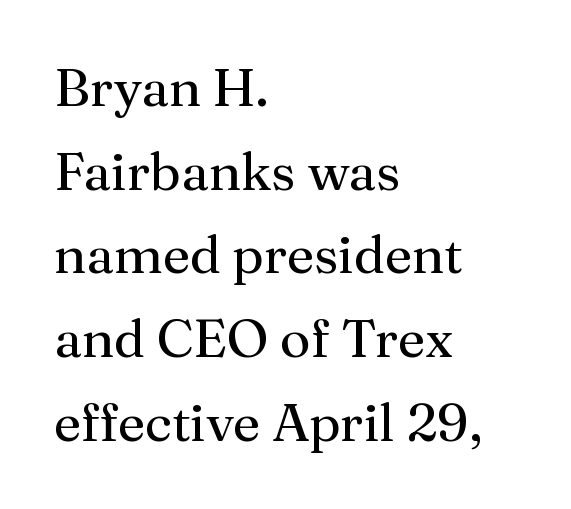
Bare-footed words on every line. Do the characters align in a grid? No, the font is proportional. Does the lettering tilt? It doesn't — this is upright. Weight class: somewhere from thin through regular. Successive baselines arrive at the customary interval.
